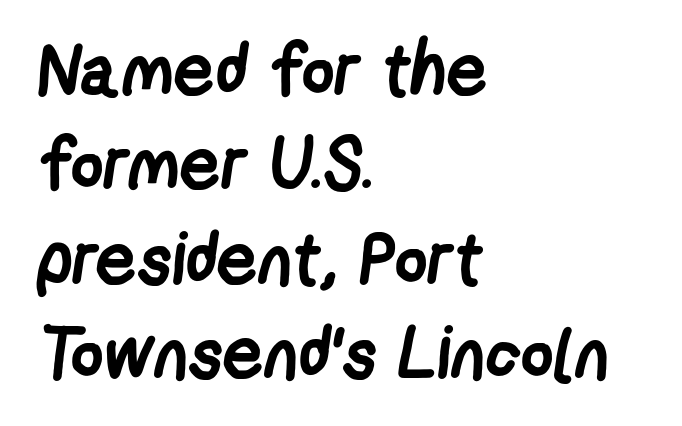
A clean baseline with only descenders dipping below it. Note: no serifs on the glyphs. Weight check: bold — yes, fully. Each new line begins a customary step beneath the previous one. The letterforms sit shoulder to shoulder at normal distance.
